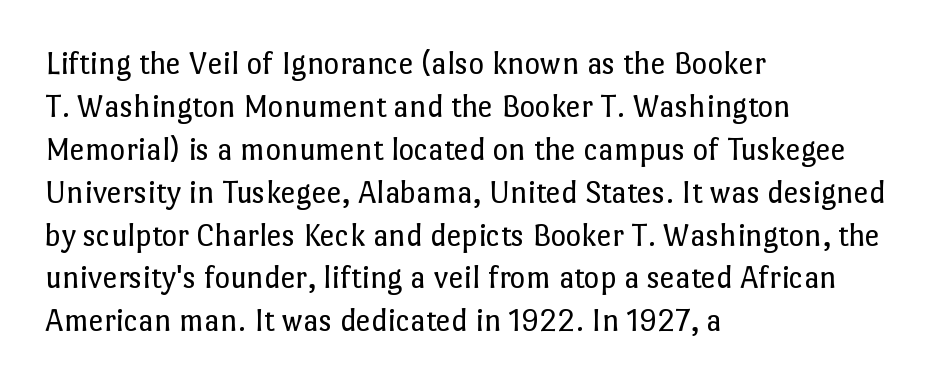
Q: Is the text bold? A: No.
Q: Is the text italic (slanted)? A: No, it is upright.
Q: Is the text underlined? A: No.
Q: How is the paragraph aligned? A: Left-aligned.
Q: Is the spacing between letters normal or unusually wide? A: Normal.
Q: Is the spacing between lines tight, normal or loose? A: Normal.
Q: Width (condensed, normal, or wide)? A: Normal.
Q: Stroke contrast? A: Low.
Q: x-height? A: Medium.
Q: Monospaced? A: No.
